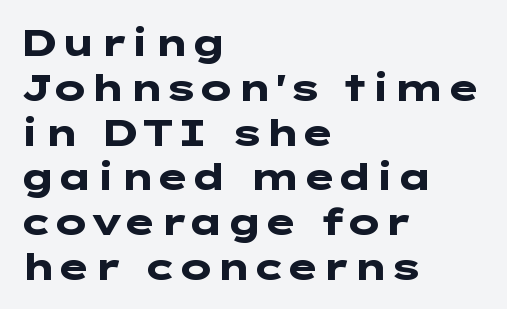
The image shows 37 px heavy, wide sans-serif type, upright; set left-aligned, line spacing 1.21x, normal letter spacing, not underlined; low stroke contrast and a medium x-height.
